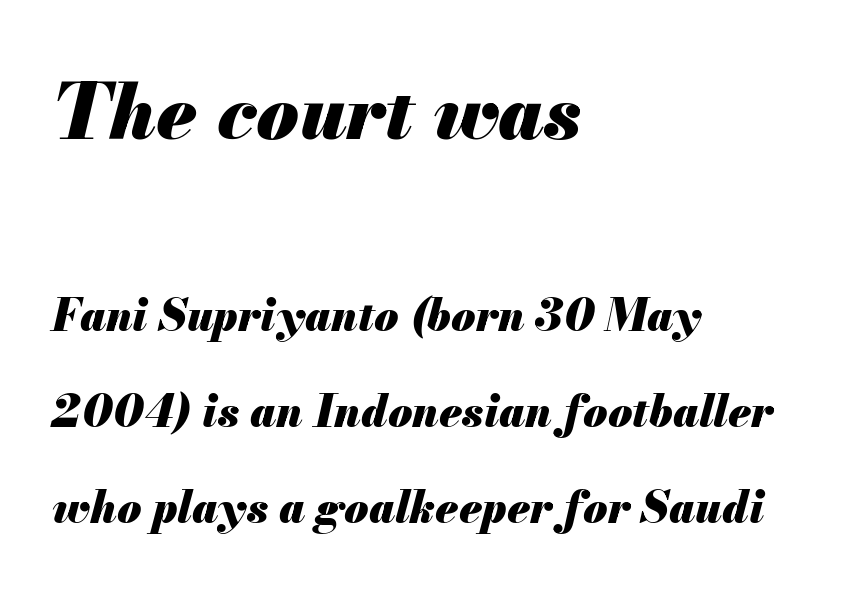
On the weight axis this lands at bold, roughly 700. Is the type slanted? Yes — the strokes lean at a clear angle. Plain, unruled lines of type. The letterforms sit shoulder to shoulder at normal distance. Left-aligned paragraph, ragged on the right. Of the two passages, the one on top uses the larger point size.
